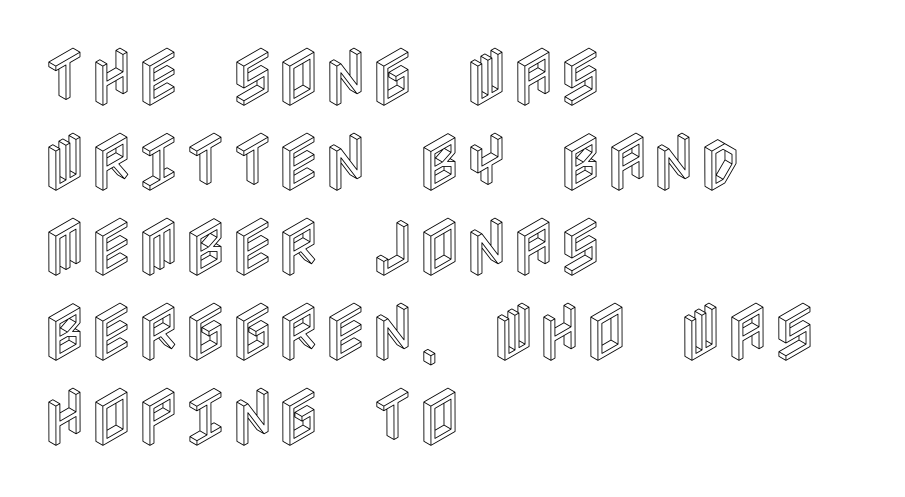
Q: Is the text italic (slanted)? A: No, it is upright.
Q: Is the text underlined? A: No.
Q: How is the paragraph aligned? A: Left-aligned.
Q: Is the spacing between letters normal or unusually wide? A: Normal.
Q: Is the spacing between lines tight, normal or loose? A: Normal.
Q: Width (condensed, normal, or wide)? A: Condensed.
Q: x-height? A: Large.
